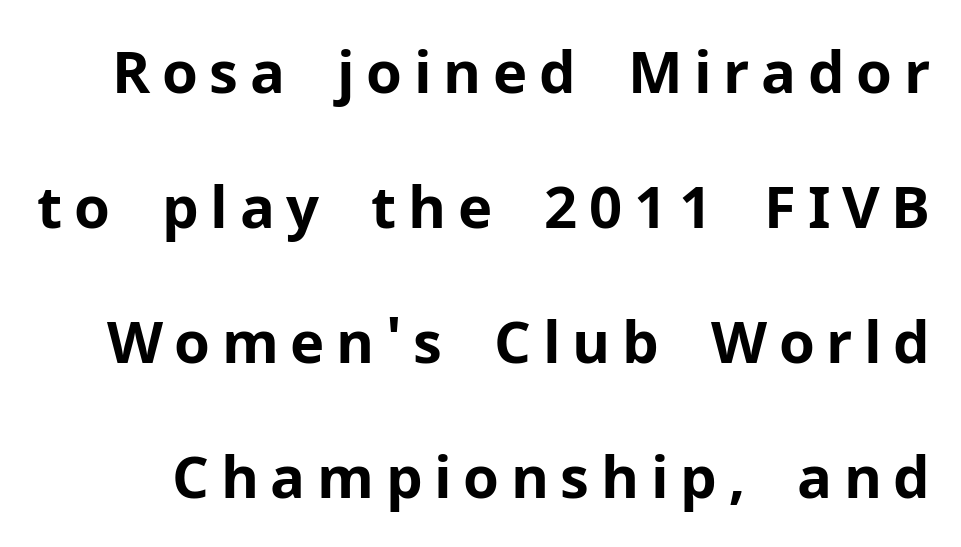
{"serif": "no", "italic": "no", "bold": "yes", "weight": "bold", "width": "normal", "stroke_contrast": "low", "x_height": "medium", "monospaced": "no", "underline": "no", "line_spacing": "loose", "line_spacing_ratio": 2.33, "letter_spacing": "wide", "letter_spacing_em": 0.2, "glyph_px": 58}
